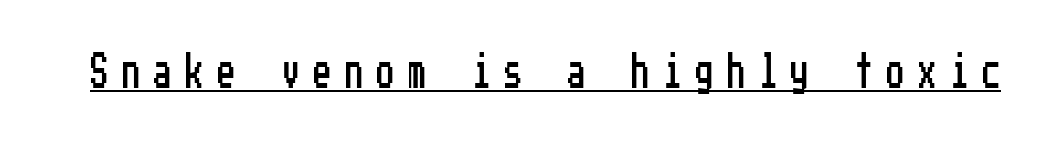
Tracking value appears strongly positive — letters spread wide. The rendering shows plain stroke endings on the letterforms — a sans-serif design. The letters stand straight up with perfectly vertical stems. A rule runs beneath these lines of type.
